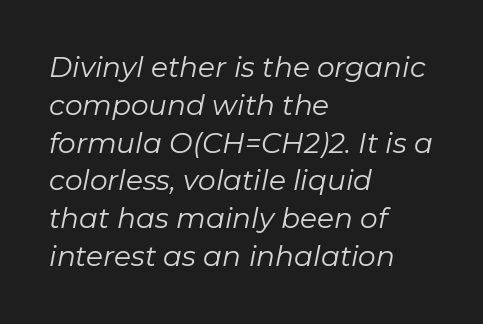
The image shows 28 px regular-weight type, italic (leaning right); set left-aligned, normal line spacing (1.35x), normal letter spacing, not underlined; low stroke contrast and a medium x-height.
